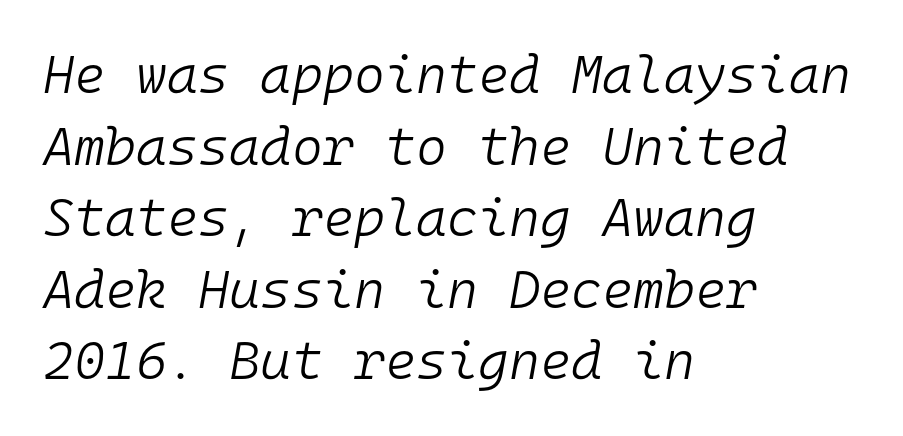
The image shows 53 px light type, italic (leaning right), monospaced; set left-aligned, normal line spacing (1.35x), normal letter spacing, not underlined; low stroke contrast and a medium x-height.
